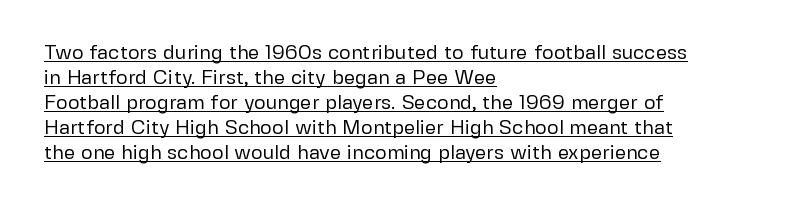
{"italic": "no", "bold": "no", "underline": "yes", "align": "left", "line_spacing": "normal", "line_spacing_ratio": 1.25, "letter_spacing": "normal", "letter_spacing_em": 0.0, "glyph_px": 20}
